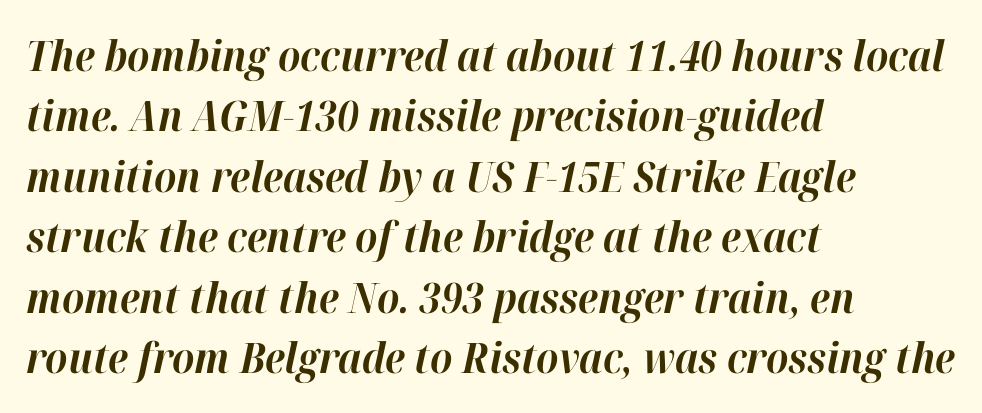
The image shows 42 px bold type, italic (leaning right); set left-aligned, normal line spacing (1.44x), normal letter spacing, not underlined; high stroke contrast and a medium x-height.
